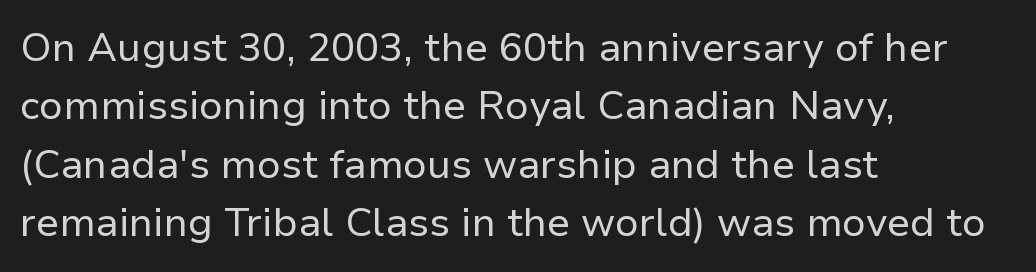
Q: Is the text bold? A: No.
Q: Is the text italic (slanted)? A: No, it is upright.
Q: Is the typeface a serif or a sans-serif typeface? A: Sans-serif.
Q: Is the text underlined? A: No.
Q: How is the paragraph aligned? A: Left-aligned.
Q: Is the spacing between letters normal or unusually wide? A: Normal.
Q: Is the spacing between lines tight, normal or loose? A: Normal.
Q: Width (condensed, normal, or wide)? A: Normal.
Q: Stroke contrast? A: Low.
Q: x-height? A: Medium.
Q: Monospaced? A: No.
